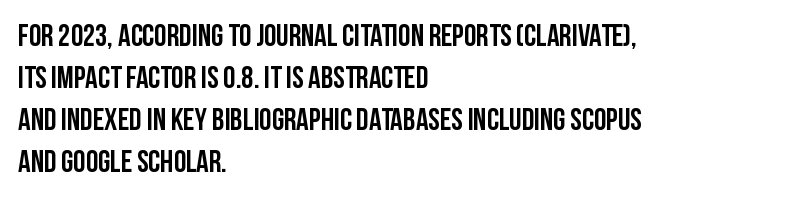
The image shows 31 px condensed sans-serif type, upright; set left-aligned, normal line spacing (1.36x), normal letter spacing, not underlined; low stroke contrast and a large x-height.
